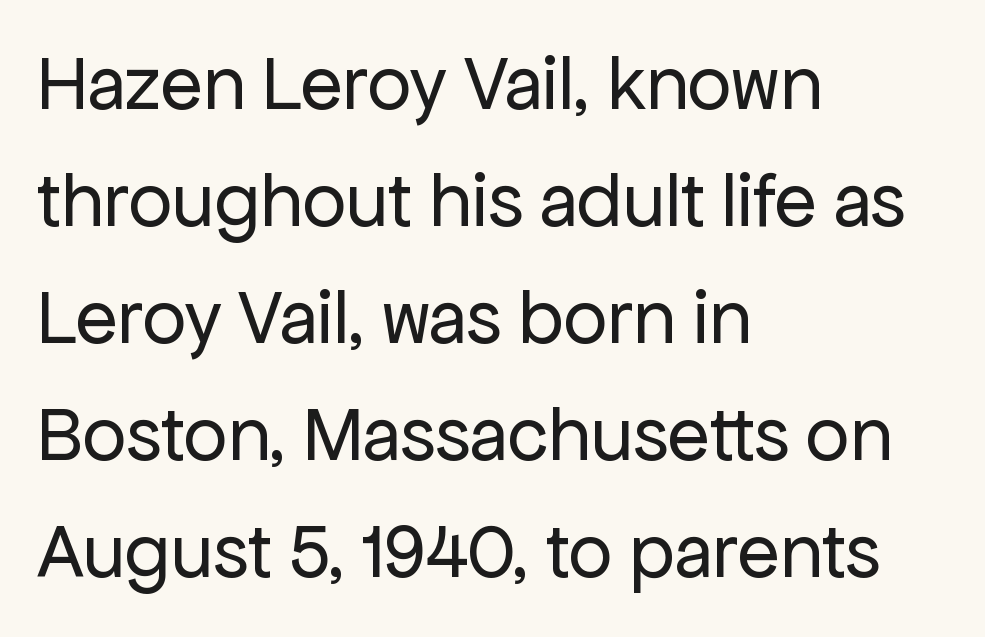
Stems and bowls with no extra thickness — not bold. This rendering leaves character spacing at its baseline value. This sample uses a sans-serif face. In terms of leading, this rendering sits right in the middle.
